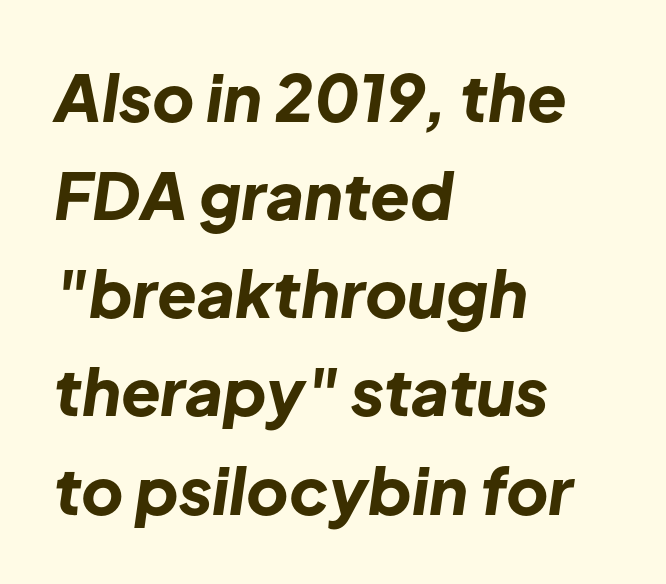
Q: Is the text bold? A: Yes.
Q: Is the text italic (slanted)? A: Yes, it leans right by about 8 degrees.
Q: Is the text underlined? A: No.
Q: How is the paragraph aligned? A: Left-aligned.
Q: Is the spacing between letters normal or unusually wide? A: Normal.
Q: Is the spacing between lines tight, normal or loose? A: Normal.
Q: Width (condensed, normal, or wide)? A: Normal.
Q: Stroke contrast? A: Low.
Q: x-height? A: Medium.
Q: Monospaced? A: No.
